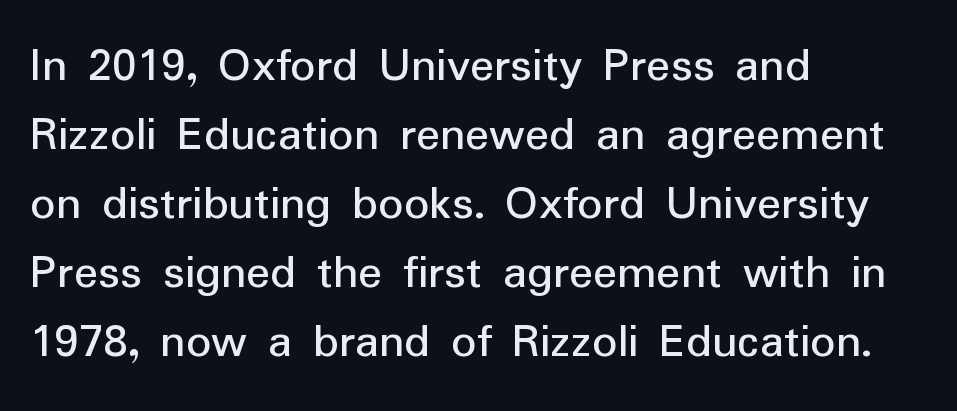
The image shows 50 px regular-weight sans-serif type, upright; set left-aligned, normal line spacing (1.38x), normal letter spacing, not underlined; low stroke contrast and a medium x-height.
